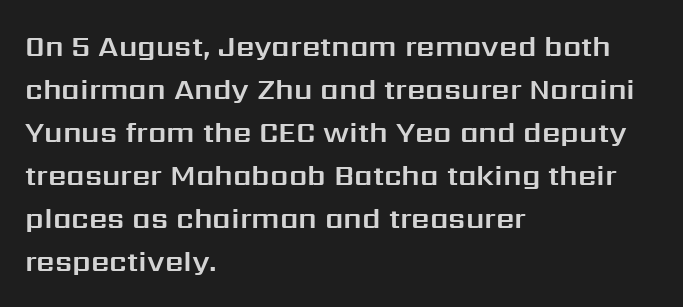
Q: Is the text italic (slanted)? A: No, it is upright.
Q: Is the typeface a serif or a sans-serif typeface? A: Sans-serif.
Q: Is the text underlined? A: No.
Q: How is the paragraph aligned? A: Left-aligned.
Q: Is the spacing between letters normal or unusually wide? A: Normal.
Q: Is the spacing between lines tight, normal or loose? A: Normal.
Q: Width (condensed, normal, or wide)? A: Normal.
Q: Stroke contrast? A: Medium.
Q: x-height? A: Medium.
Q: Monospaced? A: No.
